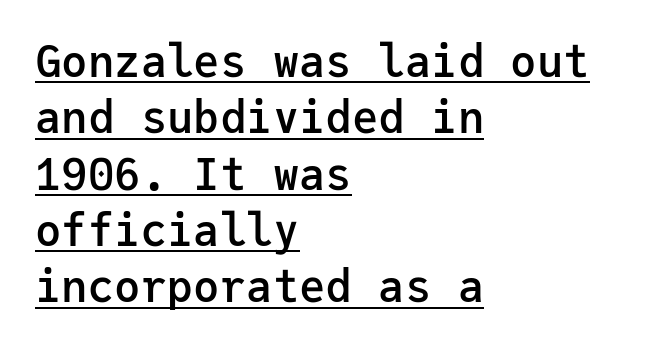
{"serif": "no", "italic": "no", "bold": "semi", "weight": "semibold", "width": "normal", "stroke_contrast": "low", "x_height": "medium", "monospaced": "yes", "underline": "yes", "align": "left", "line_spacing": "normal", "line_spacing_ratio": 1.28, "letter_spacing": "normal", "letter_spacing_em": 0.0, "glyph_px": 44}
